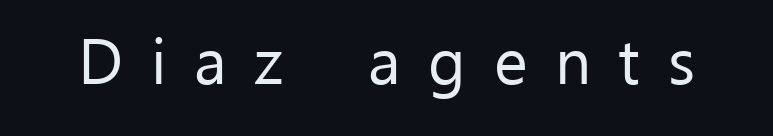
The image shows 64 px regular-weight sans-serif type, upright; set unusually wide letter spacing (+0.43 em), not underlined; low stroke contrast and a medium x-height.
